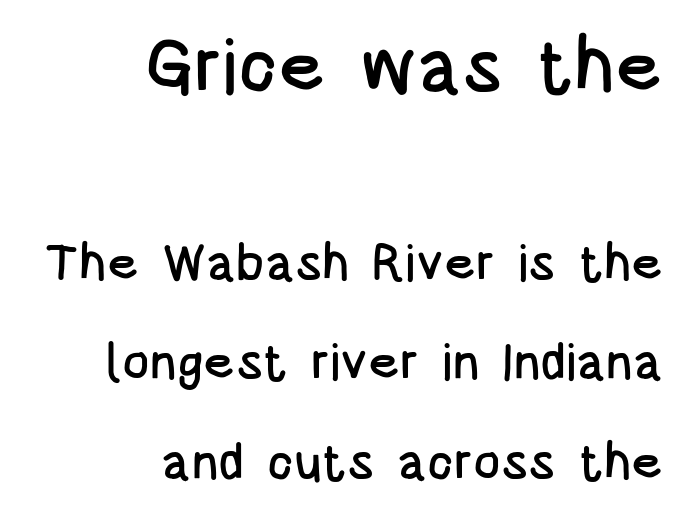
The image shows 76 px condensed sans-serif type, upright; set right-aligned, loose line spacing (1.95x), normal letter spacing, not underlined; the first (top) block is 1.49x larger; low stroke contrast and a large x-height.
